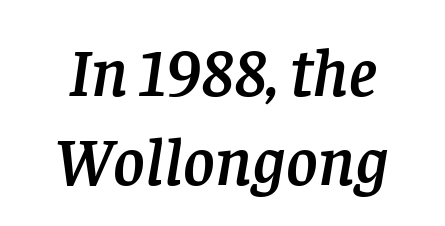
The image shows 68 px serif type, italic (leaning right); set centered, normal line spacing (1.31x), normal letter spacing, not underlined; low stroke contrast and a large x-height.
